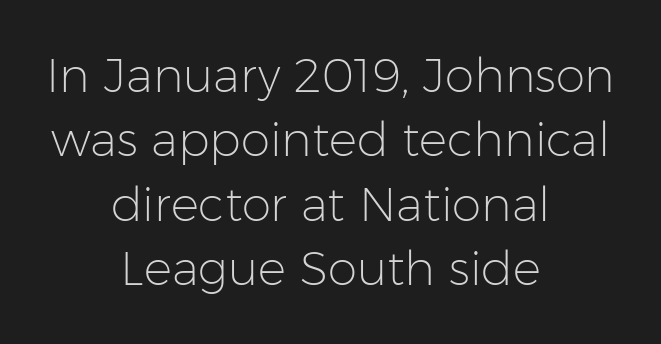
The image shows 47 px light sans-serif type, upright; set centered, normal line spacing (1.37x), normal letter spacing, not underlined; low stroke contrast and a medium x-height.
